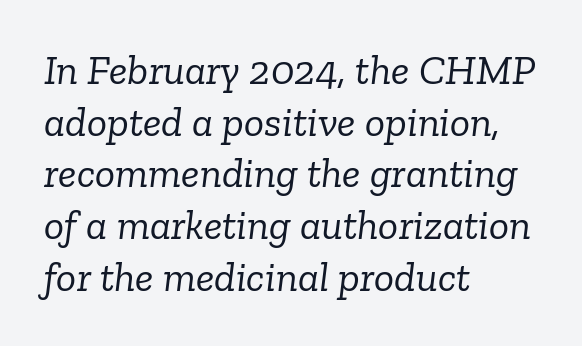
Q: Is the text bold? A: No.
Q: Is the text italic (slanted)? A: Yes, it leans right by about 6 degrees.
Q: Is the typeface a serif or a sans-serif typeface? A: Serif.
Q: Is the text underlined? A: No.
Q: How is the paragraph aligned? A: Left-aligned.
Q: Is the spacing between letters normal or unusually wide? A: Normal.
Q: Width (condensed, normal, or wide)? A: Normal.
Q: Stroke contrast? A: Low.
Q: x-height? A: Medium.
Q: Monospaced? A: No.
